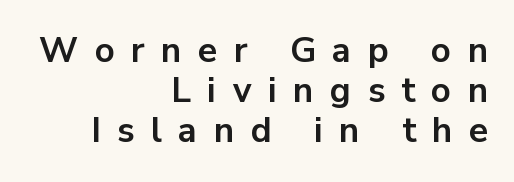
Horizontal alignment here is rightward, an uncommon choice for prose. Italic: no, the glyphs are upright roman. Successive baselines arrive quickly, one right under another. Observe the wide spacing: letters keep a clear distance from each other.
